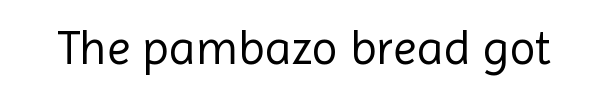
{"serif": "no", "italic": "no", "bold": "no", "weight": "regular", "width": "normal", "x_height": "medium", "monospaced": "no", "underline": "no", "letter_spacing": "normal", "letter_spacing_em": 0.0, "glyph_px": 48}
